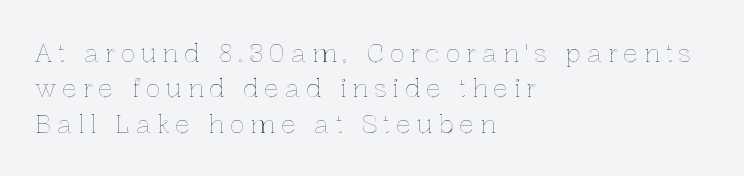
Here the glyphs are tracked loosely, breaking word shapes into spaced letters. Notice how the passage keeps a crisp vertical edge on the left only. The zone under the glyphs is completely vacant. This block has exactly the height ordinary leading produces. The type sits square on the baseline with zero lean.
